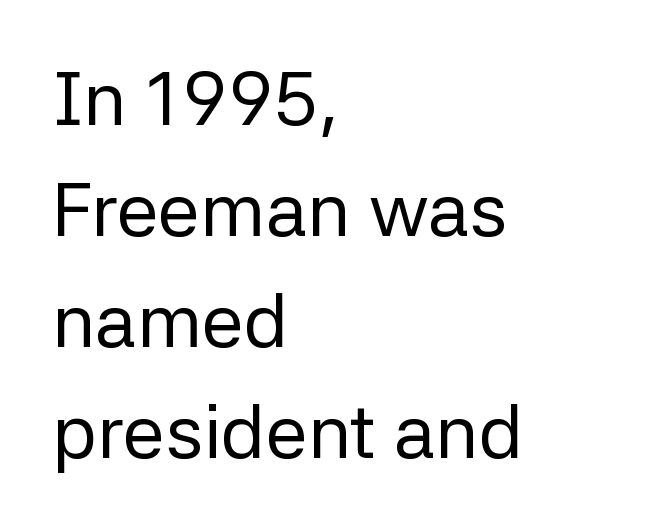
Q: Is the text bold? A: No.
Q: Is the text italic (slanted)? A: No, it is upright.
Q: Is the typeface a serif or a sans-serif typeface? A: Sans-serif.
Q: Is the text underlined? A: No.
Q: How is the paragraph aligned? A: Left-aligned.
Q: Is the spacing between letters normal or unusually wide? A: Normal.
Q: Is the spacing between lines tight, normal or loose? A: Normal.
Q: Width (condensed, normal, or wide)? A: Normal.
Q: Stroke contrast? A: Low.
Q: x-height? A: Medium.
Q: Monospaced? A: No.
